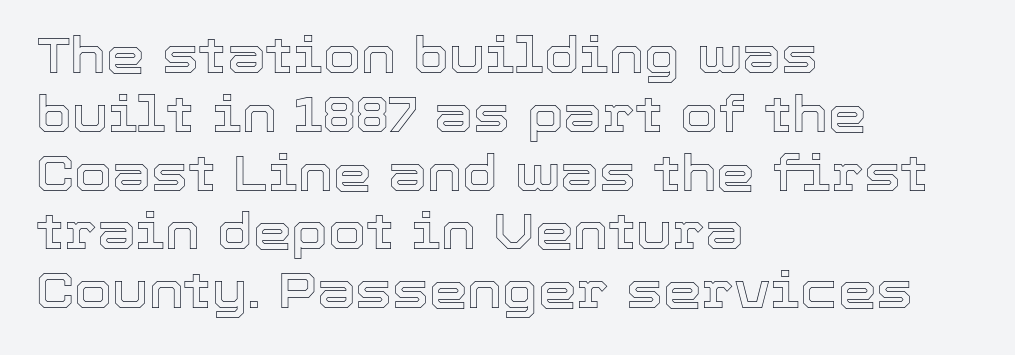
The image shows 49 px text type, upright; set left-aligned, line spacing 1.2x, normal letter spacing, not underlined; a medium x-height.
